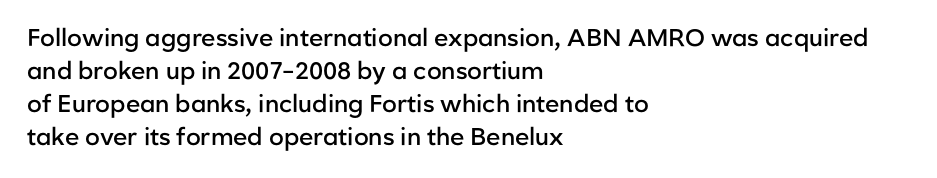
Q: Is the text bold? A: Semi-bold.
Q: Is the text italic (slanted)? A: No, it is upright.
Q: Is the text underlined? A: No.
Q: How is the paragraph aligned? A: Left-aligned.
Q: Is the spacing between letters normal or unusually wide? A: Normal.
Q: Is the spacing between lines tight, normal or loose? A: Normal.
